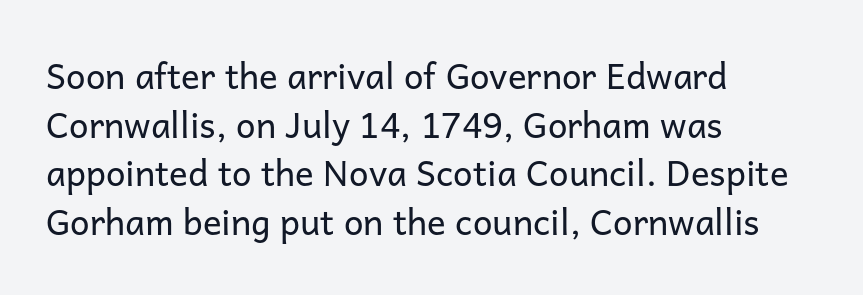
Q: Is the text bold? A: No.
Q: Is the text italic (slanted)? A: No, it is upright.
Q: Is the typeface a serif or a sans-serif typeface? A: Sans-serif.
Q: Is the text underlined? A: No.
Q: How is the paragraph aligned? A: Left-aligned.
Q: Is the spacing between letters normal or unusually wide? A: Normal.
Q: Is the spacing between lines tight, normal or loose? A: Normal.
Q: Width (condensed, normal, or wide)? A: Normal.
Q: Stroke contrast? A: Low.
Q: x-height? A: Medium.
Q: Monospaced? A: No.
